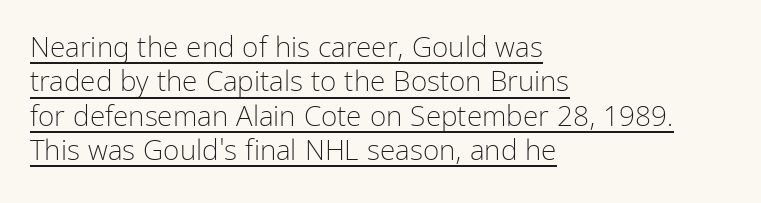
Looks like regular typesetting: each glyph gets only the width it needs. Heft: none added — not bold. The rendering uses the underline text-decoration. Note: no serifs on the glyphs. These lines were composed using upright roman letters. One-word summary of the alignment: left.
